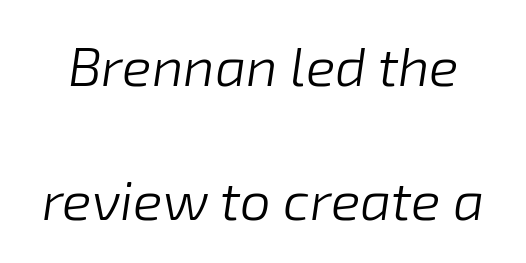
Q: Is the text bold? A: No.
Q: Is the text italic (slanted)? A: Yes, it leans right by about 8 degrees.
Q: Is the text underlined? A: No.
Q: Is the spacing between letters normal or unusually wide? A: Normal.
Q: Is the spacing between lines tight, normal or loose? A: Loose.
Q: Width (condensed, normal, or wide)? A: Normal.
Q: Stroke contrast? A: Low.
Q: x-height? A: Medium.
Q: Monospaced? A: No.
